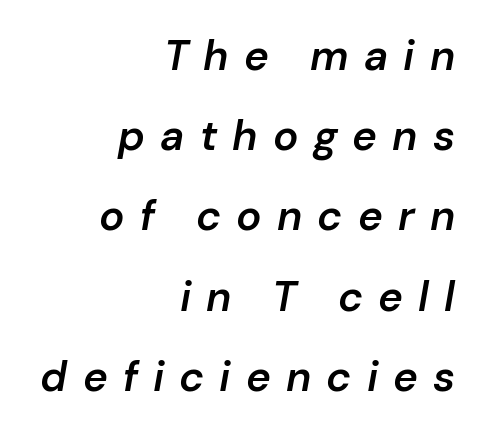
Q: Is the text bold? A: Semi-bold.
Q: Is the text italic (slanted)? A: Yes, it leans right by about 10 degrees.
Q: Is the text underlined? A: No.
Q: How is the paragraph aligned? A: Right-aligned.
Q: Is the spacing between letters normal or unusually wide? A: Unusually wide.
Q: Is the spacing between lines tight, normal or loose? A: Loose.
Q: Width (condensed, normal, or wide)? A: Normal.
Q: Stroke contrast? A: Low.
Q: x-height? A: Medium.
Q: Monospaced? A: No.
